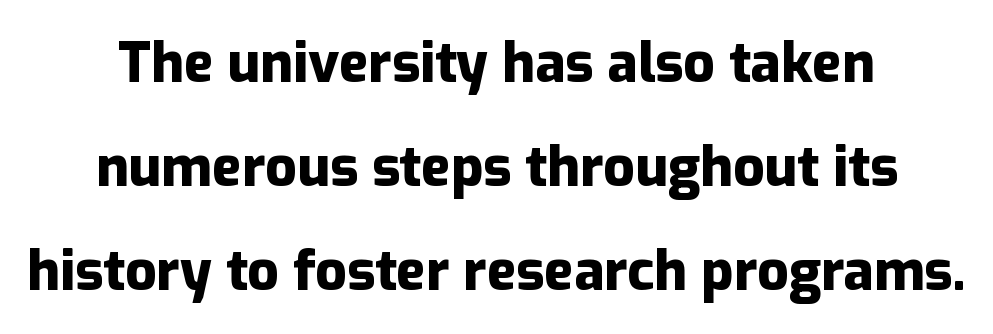
{"serif": "no", "italic": "no", "bold": "yes", "weight": "heavy", "width": "normal", "stroke_contrast": "low", "x_height": "medium", "monospaced": "no", "underline": "no", "align": "center", "line_spacing_ratio": 1.89, "letter_spacing": "normal", "letter_spacing_em": 0.0, "glyph_px": 55}
